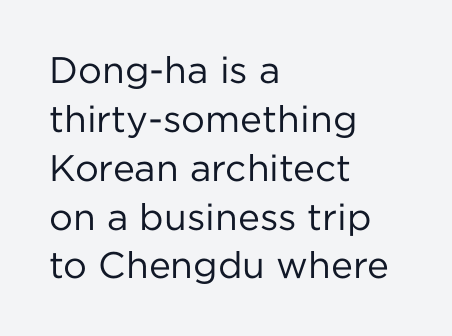
The image shows 37 px regular-weight sans-serif type, upright; set left-aligned, normal line spacing (1.32x), normal letter spacing, not underlined; low stroke contrast and a medium x-height.
